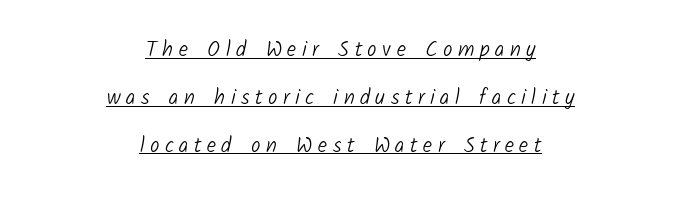
Inter-character spacing is expanded well beyond the font's built-in metrics. Underlined type. Horizontal bands of white between lines are thick stripes. In CSS terms this would be text-align: center. Heaviness? Minimal to ordinary, like unemphasized prose.
